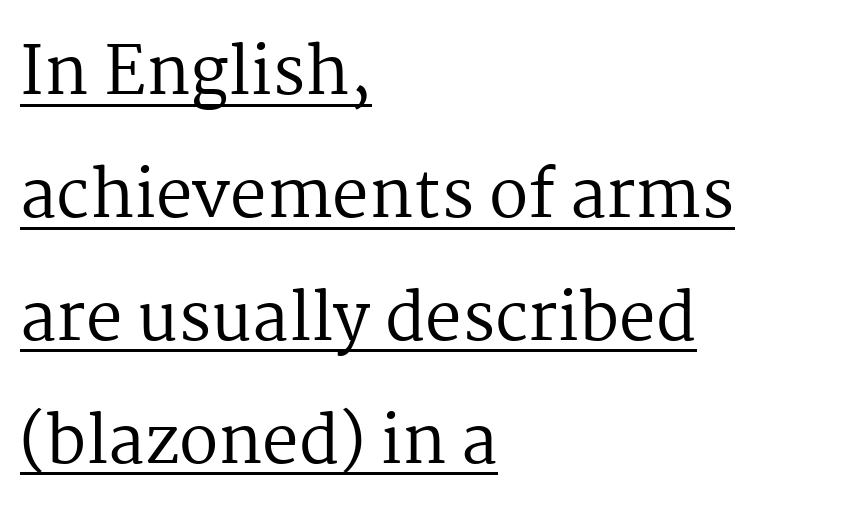
Italic? Not at all — the glyphs are vertical. Horizontally, the lines are justified to the leading edge only. Bold? No — there's no thickening of the strokes. Between one letter and the next there's only the usual sliver of space. Varying glyph widths throughout — classic text-font behaviour. Serif or sans? Serif — the stroke terminals have little feet.
